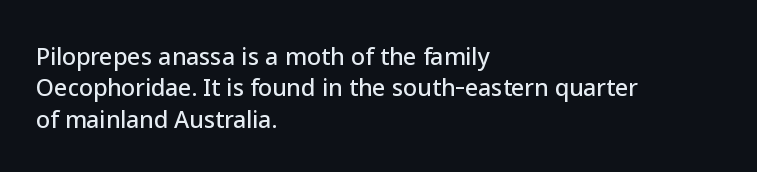
{"italic": "no", "underline": "no", "align": "left", "line_spacing": "normal", "line_spacing_ratio": 1.36, "letter_spacing": "normal", "letter_spacing_em": 0.0, "glyph_px": 23}
